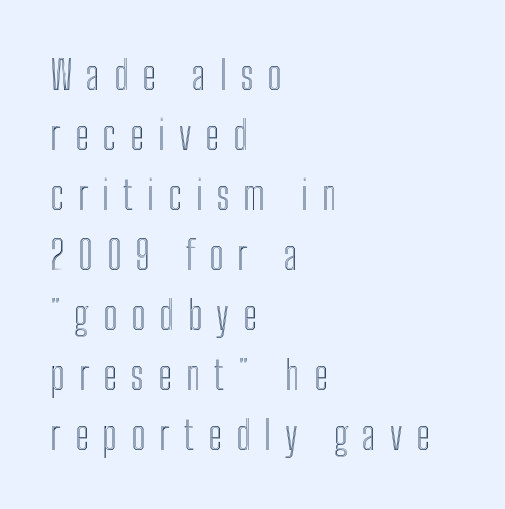
The image shows 40 px condensed type, upright; set left-aligned, normal line spacing (1.5x), unusually wide letter spacing (+0.35 em), not underlined; a medium x-height.
